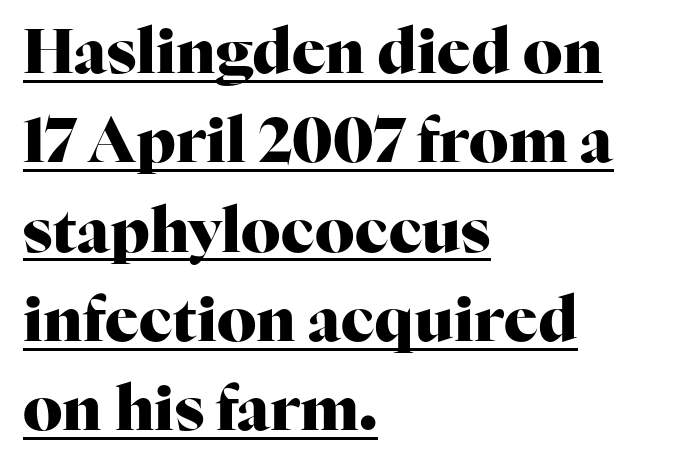
The image shows 62 px heavy serif type, upright; set left-aligned, normal line spacing (1.44x), normal letter spacing, underlined; high stroke contrast and a medium x-height.
